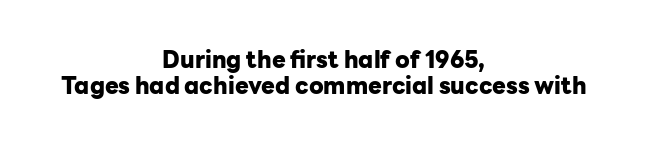
{"italic": "no", "bold": "yes", "underline": "no", "align": "center", "line_spacing": "tight", "line_spacing_ratio": 1.12, "letter_spacing": "normal", "letter_spacing_em": 0.0, "glyph_px": 23}
